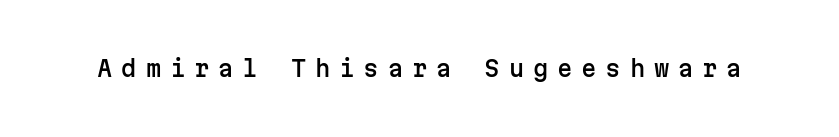
{"italic": "no", "underline": "no", "letter_spacing": "wide", "letter_spacing_em": 0.4, "glyph_px": 22}
